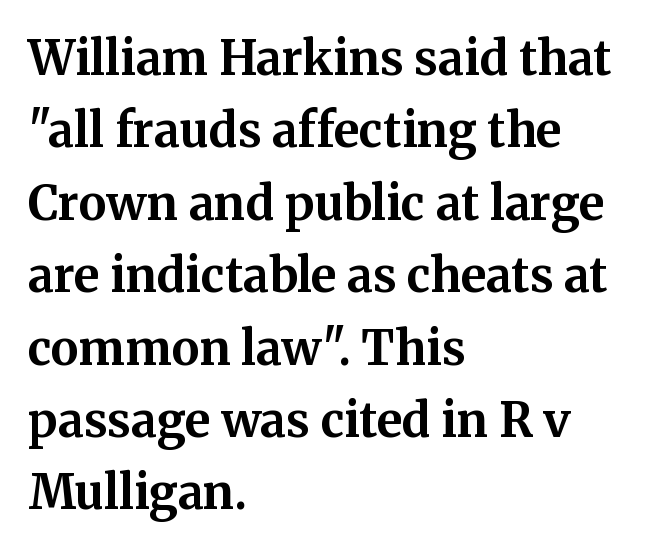
{"serif": "yes", "italic": "no", "bold": "yes", "weight": "bold", "width": "normal", "stroke_contrast": "medium", "x_height": "medium", "monospaced": "no", "underline": "no", "align": "left", "line_spacing": "normal", "line_spacing_ratio": 1.54, "letter_spacing": "normal", "letter_spacing_em": 0.0, "glyph_px": 47}
